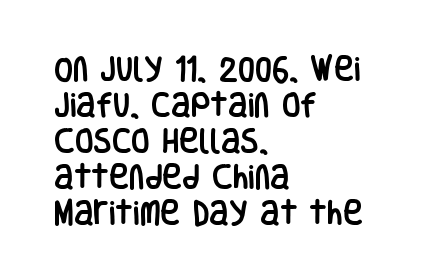
The image shows 27 px text type, upright; set left-aligned, normal line spacing (1.33x), normal letter spacing, not underlined.
